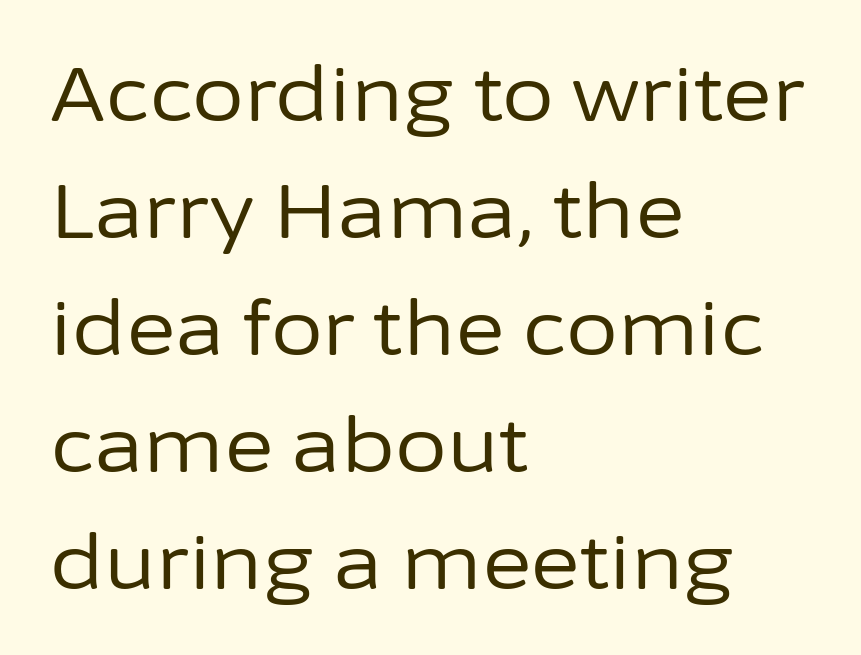
Is this a heavy cut? Hardly; it is regular or lighter. The font's upright variant was chosen for this text. Students, note that the glyphs here touch the page at normal intervals. This rendering uses left alignment, leaving the right contour irregular. The letters carry no serifs — their stems end cleanly without finishing strokes.
